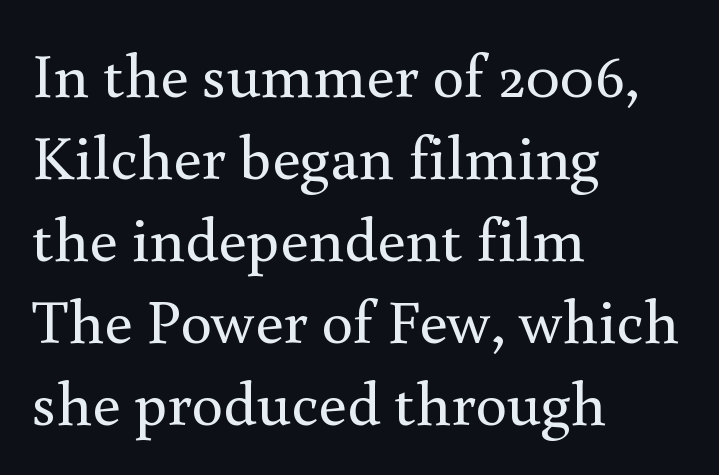
{"serif": "yes", "italic": "no", "bold": "no", "weight": "regular", "width": "normal", "x_height": "small", "monospaced": "no", "underline": "no", "align": "left", "line_spacing": "normal", "line_spacing_ratio": 1.3, "letter_spacing": "normal", "letter_spacing_em": 0.0, "glyph_px": 63}
